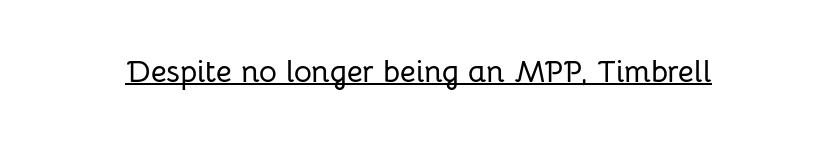
Q: Is the text italic (slanted)? A: No, it is upright.
Q: Is the typeface a serif or a sans-serif typeface? A: Sans-serif.
Q: Is the text underlined? A: Yes.
Q: Is the spacing between letters normal or unusually wide? A: Normal.
Q: Width (condensed, normal, or wide)? A: Normal.
Q: Stroke contrast? A: Low.
Q: x-height? A: Medium.
Q: Monospaced? A: No.
